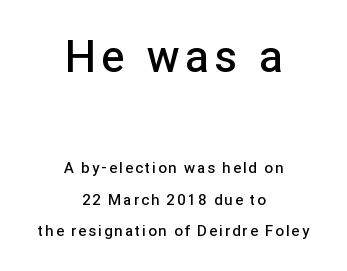
Q: Is the text bold? A: Semi-bold.
Q: Is the text italic (slanted)? A: No, it is upright.
Q: Is the typeface a serif or a sans-serif typeface? A: Sans-serif.
Q: Is the text underlined? A: No.
Q: How is the paragraph aligned? A: Centered.
Q: Is the spacing between lines tight, normal or loose? A: Loose.
Q: Which block of text is set in a larger size, the first (top) or the second (bottom)? A: The first (top) one.
Q: Width (condensed, normal, or wide)? A: Normal.
Q: Stroke contrast? A: Low.
Q: x-height? A: Medium.
Q: Monospaced? A: No.
